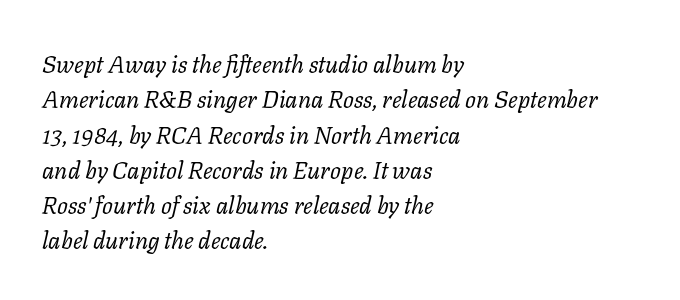
{"italic": "yes", "lean": "right", "slant_degrees": 11, "bold": "no", "underline": "no", "align": "left", "line_spacing": "normal", "line_spacing_ratio": 1.47, "letter_spacing": "normal", "letter_spacing_em": 0.0, "glyph_px": 24}
